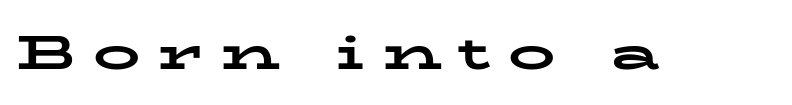
The letters stand straight up with perfectly vertical stems. This rendering employs a face with finishing strokes, i.e., a serif. The glyphs are unaccompanied by any horizontal stroke below them. The passage shown is emphatically bold. The line texture is sparse and dotted thanks to wide tracking. A typesetter would call this proportional, since set widths differ per character.
